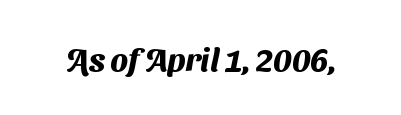
Q: Is the text bold? A: Yes.
Q: Is the typeface a serif or a sans-serif typeface? A: Sans-serif.
Q: Is the text underlined? A: No.
Q: Is the spacing between letters normal or unusually wide? A: Normal.
Q: Width (condensed, normal, or wide)? A: Normal.
Q: Stroke contrast? A: Medium.
Q: x-height? A: Medium.
Q: Monospaced? A: No.
